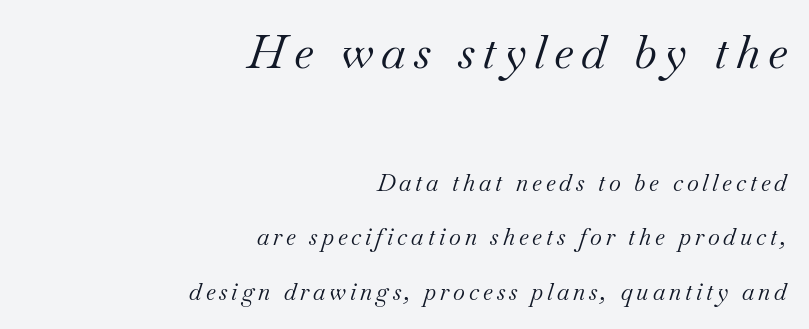
{"serif": "yes", "italic": "yes", "lean": "right", "slant_degrees": 18, "bold": "no", "weight": "regular", "width": "normal", "stroke_contrast": "medium", "x_height": "small", "monospaced": "no", "underline": "no", "align": "right", "line_spacing": "loose", "line_spacing_ratio": 2.37, "larger_block": "first", "size_ratio": 2.0, "glyph_px": 46}
